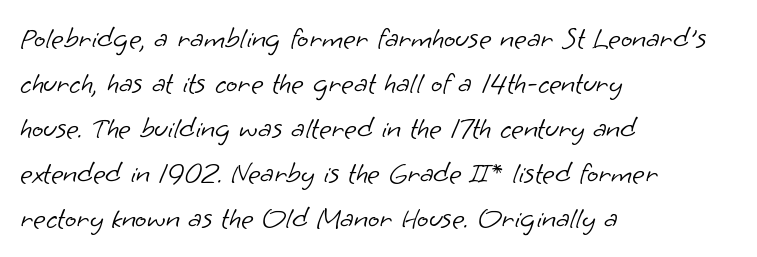
Weight: not bold — regular or lighter. Here the glyphs are tracked normally, forming tight word shapes. Is this a fixed-width face? No — the glyphs have proportional, varying widths. The type family on display is of the sans-serif kind. A normal amount of white space separates one row of letters from the next.
